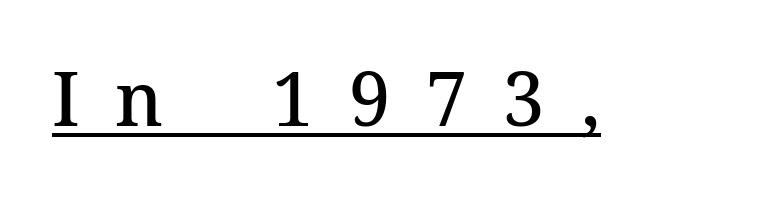
Posture: upright roman. A bit beefed up — I'd call it semibold rather than bold. Note: serifs present on the glyphs. What stands out about the letter spacing? Its width — letters are far apart. The face used here is proportionally spaced, like ordinary book or web type.
